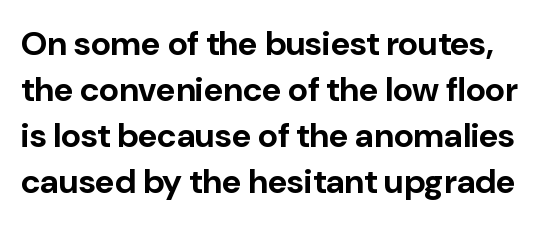
Q: Is the text bold? A: Yes.
Q: Is the text italic (slanted)? A: No, it is upright.
Q: Is the typeface a serif or a sans-serif typeface? A: Sans-serif.
Q: Is the text underlined? A: No.
Q: Is the spacing between letters normal or unusually wide? A: Normal.
Q: Is the spacing between lines tight, normal or loose? A: Normal.
Q: Width (condensed, normal, or wide)? A: Normal.
Q: Stroke contrast? A: Low.
Q: x-height? A: Medium.
Q: Monospaced? A: No.
